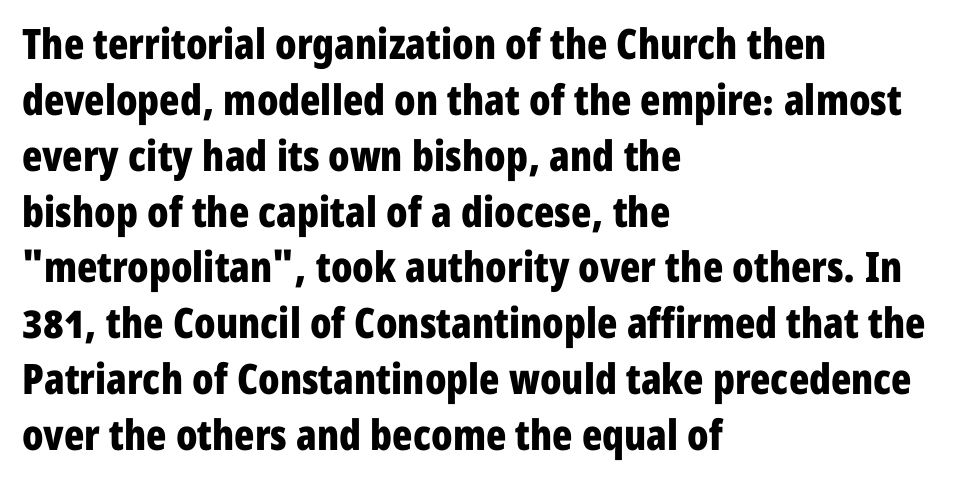
Q: Is the text bold? A: Yes.
Q: Is the text italic (slanted)? A: No, it is upright.
Q: Is the typeface a serif or a sans-serif typeface? A: Sans-serif.
Q: Is the text underlined? A: No.
Q: How is the paragraph aligned? A: Left-aligned.
Q: Is the spacing between letters normal or unusually wide? A: Normal.
Q: Is the spacing between lines tight, normal or loose? A: Normal.
Q: Width (condensed, normal, or wide)? A: Condensed.
Q: Stroke contrast? A: Low.
Q: x-height? A: Medium.
Q: Monospaced? A: No.
